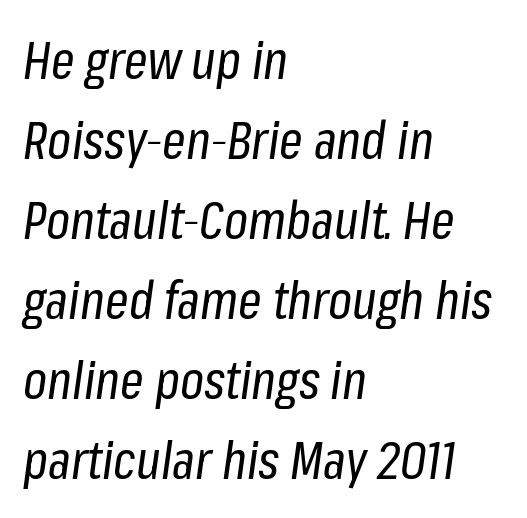
The foot of each line stays bare and open. Whoever set this chose a conventional vertical rhythm. The font is comparable to plain body text, perhaps lighter. Do the characters align in a grid? No, the font is proportional. Reading down the block, your eye returns to a fixed left position each line.
